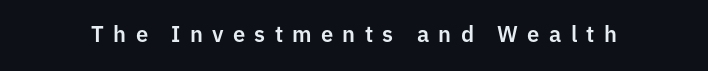
The image shows 22 px text type, upright; set unusually wide letter spacing (+0.42 em), not underlined.
